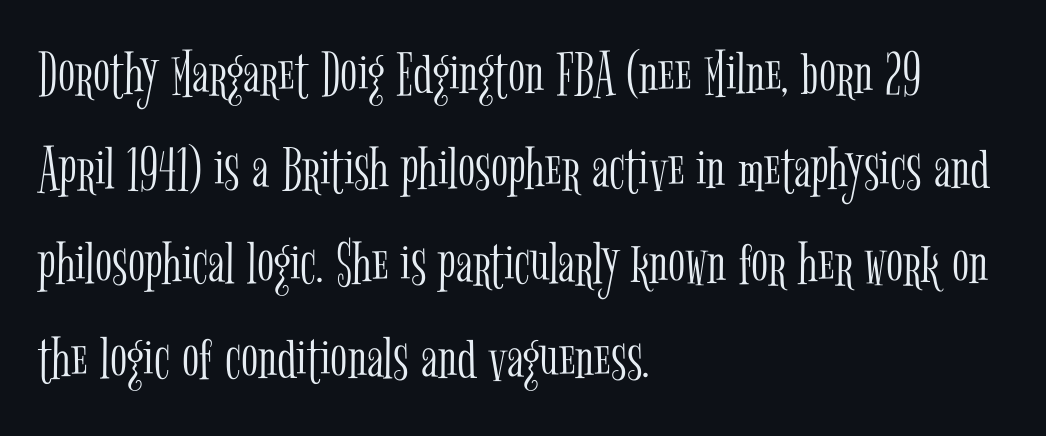
Stroke terminals: seriffed. In terms of posture, this sample is upright. Tracking here is standard; glyphs follow each other at the usual distance. Regular leading. The text block is weighted toward the left margin, trailing off unevenly rightward.
